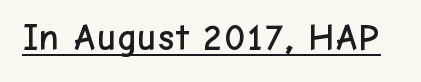
Q: Is the text italic (slanted)? A: No, it is upright.
Q: Is the typeface a serif or a sans-serif typeface? A: Sans-serif.
Q: Is the text underlined? A: Yes.
Q: Is the spacing between letters normal or unusually wide? A: Normal.
Q: Width (condensed, normal, or wide)? A: Normal.
Q: Stroke contrast? A: Low.
Q: x-height? A: Medium.
Q: Monospaced? A: No.
